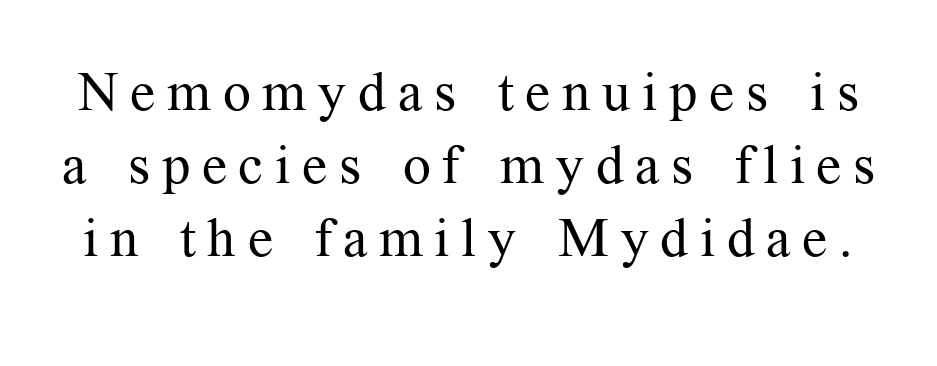
The image shows 55 px regular-weight serif type, upright; set normal line spacing (1.33x), unusually wide letter spacing (+0.21 em), not underlined; medium stroke contrast and a medium x-height.
